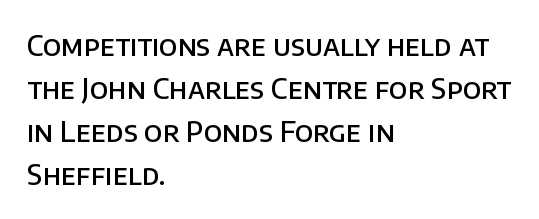
The image shows 28 px semibold sans-serif type, upright; set left-aligned, normal line spacing (1.53x), normal letter spacing, not underlined; low stroke contrast and a large x-height.
